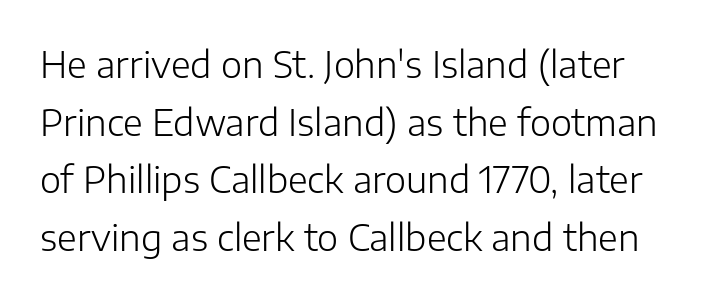
Q: Is the text bold? A: No.
Q: Is the text italic (slanted)? A: No, it is upright.
Q: Is the typeface a serif or a sans-serif typeface? A: Sans-serif.
Q: Is the text underlined? A: No.
Q: Is the spacing between letters normal or unusually wide? A: Normal.
Q: Is the spacing between lines tight, normal or loose? A: Normal.
Q: Width (condensed, normal, or wide)? A: Normal.
Q: Stroke contrast? A: Low.
Q: x-height? A: Medium.
Q: Monospaced? A: No.
